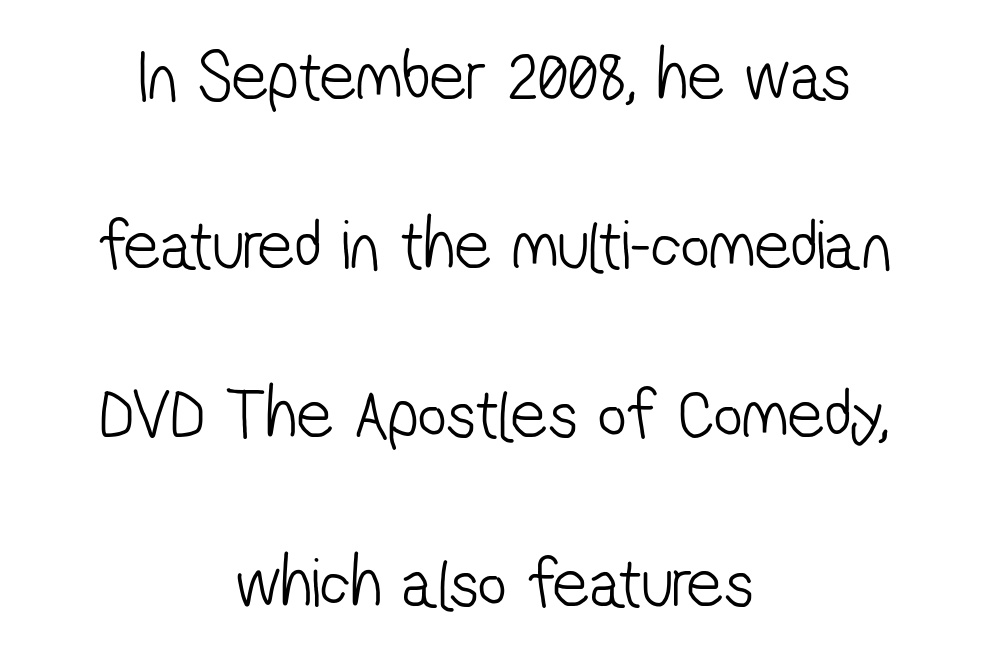
{"serif": "no", "bold": "no", "weight": "light", "width": "condensed", "stroke_contrast": "low", "x_height": "medium", "monospaced": "no", "underline": "no", "align": "center", "line_spacing": "loose", "line_spacing_ratio": 2.38, "letter_spacing": "normal", "letter_spacing_em": 0.0, "glyph_px": 71}
